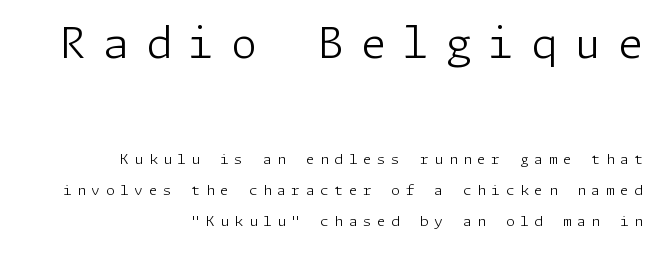
Q: Is the text bold? A: No.
Q: Is the text italic (slanted)? A: No, it is upright.
Q: Is the typeface a serif or a sans-serif typeface? A: Sans-serif.
Q: Is the text underlined? A: No.
Q: How is the paragraph aligned? A: Right-aligned.
Q: Is the spacing between letters normal or unusually wide? A: Unusually wide.
Q: Is the spacing between lines tight, normal or loose? A: Loose.
Q: Which block of text is set in a larger size, the first (top) or the second (bottom)? A: The first (top) one.
Q: Width (condensed, normal, or wide)? A: Normal.
Q: Stroke contrast? A: Low.
Q: x-height? A: Medium.
